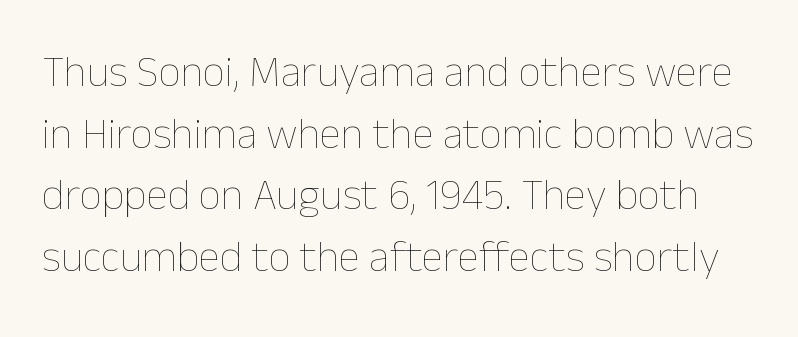
Note the varied advance widths — an 'i' is clearly narrower than an 'm'. Anything drawn beneath the words? Only blank space. The line texture is even and compact thanks to regular tracking. Ordinary non-slanted type is in use. Caption: face not bold, strokes unweighted.
